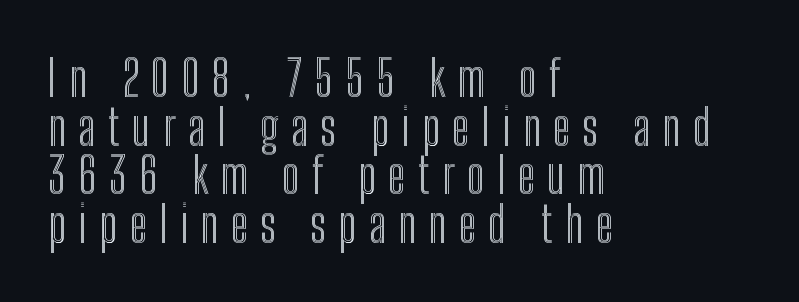
Q: Is the text italic (slanted)? A: No, it is upright.
Q: Is the text underlined? A: No.
Q: How is the paragraph aligned? A: Left-aligned.
Q: Is the spacing between letters normal or unusually wide? A: Unusually wide.
Q: Is the spacing between lines tight, normal or loose? A: Tight.
Q: Width (condensed, normal, or wide)? A: Condensed.
Q: x-height? A: Medium.
Q: Monospaced? A: No.
